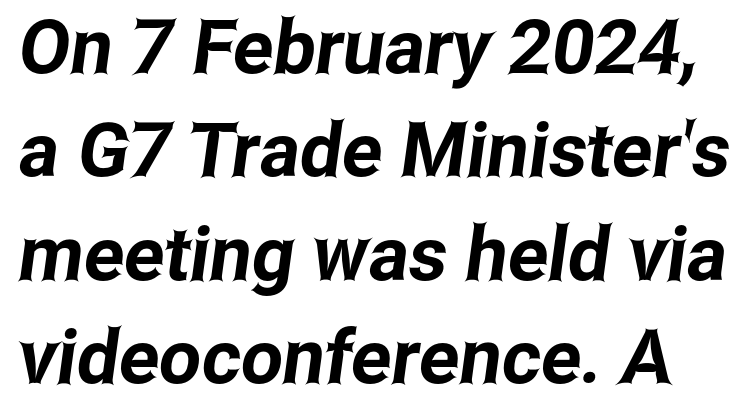
The image shows 75 px condensed sans-serif type; set normal line spacing (1.38x), normal letter spacing, not underlined; low stroke contrast and a medium x-height.
